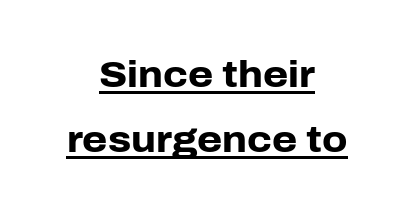
{"serif": "no", "italic": "no", "bold": "yes", "weight": "heavy", "width": "normal", "stroke_contrast": "low", "x_height": "medium", "monospaced": "no", "underline": "yes", "align": "center", "line_spacing_ratio": 1.8, "letter_spacing": "normal", "letter_spacing_em": 0.0, "glyph_px": 36}
